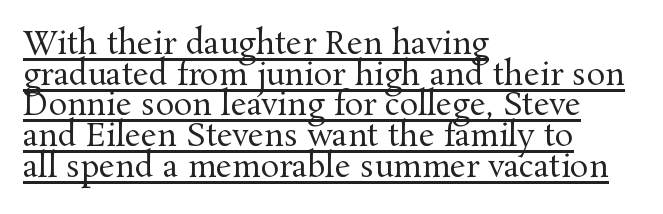
The passage is arranged the way most books set body copy — flush left. Somebody hit Ctrl+U on this one — the words are underlined. Quick note: interline space is minimal. The horizontal fit of the characters is conventional and even.
